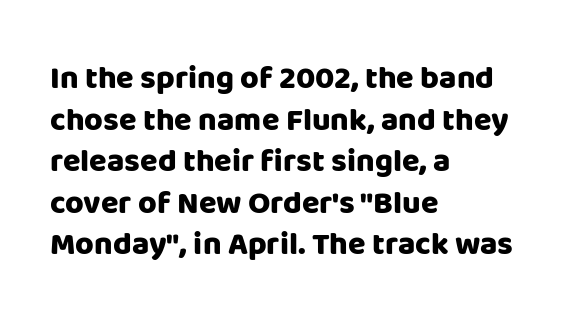
The image shows 32 px heavy sans-serif type, upright; set left-aligned, normal line spacing (1.3x), normal letter spacing, not underlined; low stroke contrast and a large x-height.
